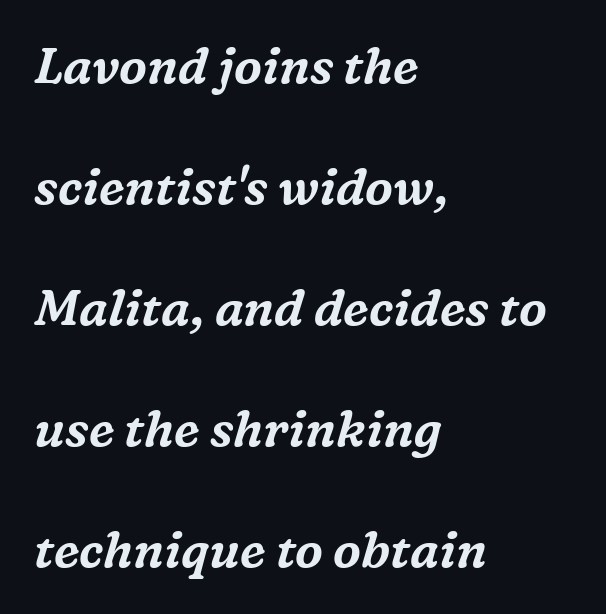
No word sits above an underline. The passage is arranged the way most books set body copy — flush left. Leading is clearly above the norm, producing a sparse column. Designer's note — italics engaged. These lines are rendered in a variable-pitch font. Each word holds together tightly as a unit, with standard inter-letter gaps.
